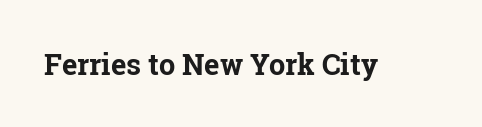
Q: Is the text bold? A: Yes.
Q: Is the text italic (slanted)? A: No, it is upright.
Q: Is the typeface a serif or a sans-serif typeface? A: Serif.
Q: Is the text underlined? A: No.
Q: Is the spacing between letters normal or unusually wide? A: Normal.
Q: Width (condensed, normal, or wide)? A: Normal.
Q: Stroke contrast? A: Low.
Q: x-height? A: Medium.
Q: Monospaced? A: No.
